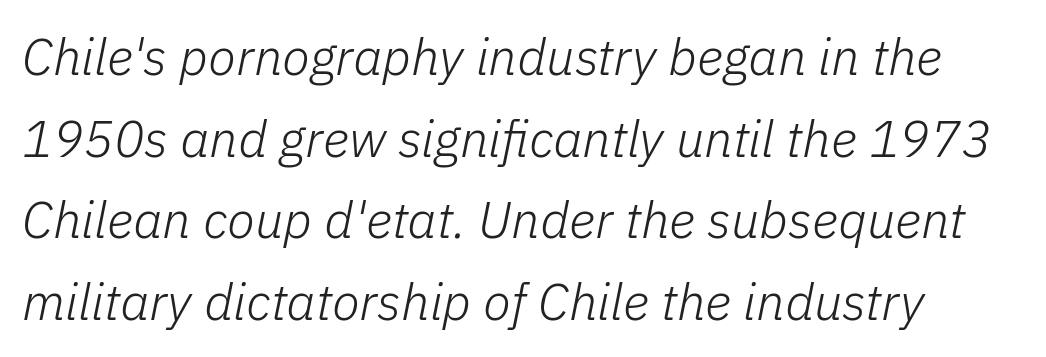
The space beneath each line is pristine and unruled. All the whitespace from short lines collects on the right. A typesetter would call this leading conventional body-copy spacing. In terms of letterspacing, this is plain default setting. Slant detected: the letters are inclined. The rendering uses natural spacing where letterforms have individual widths.
